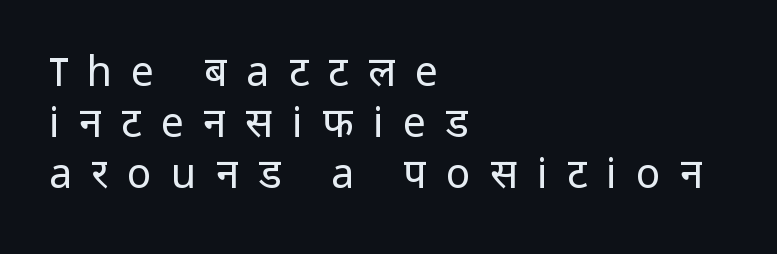
{"serif": "no", "italic": "no", "bold": "no", "weight": "regular", "width": "normal", "stroke_contrast": "low", "x_height": "medium", "monospaced": "no", "underline": "no", "align": "left", "line_spacing_ratio": 1.24, "letter_spacing": "wide", "letter_spacing_em": 0.47, "glyph_px": 41}
